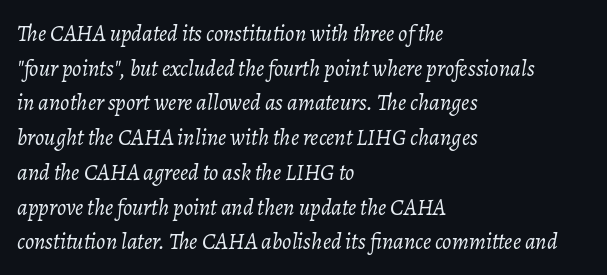
Q: Is the text bold? A: No.
Q: Is the text italic (slanted)? A: Yes, it leans right by about 7 degrees.
Q: Is the text underlined? A: No.
Q: How is the paragraph aligned? A: Left-aligned.
Q: Is the spacing between letters normal or unusually wide? A: Normal.
Q: Is the spacing between lines tight, normal or loose? A: Normal.
